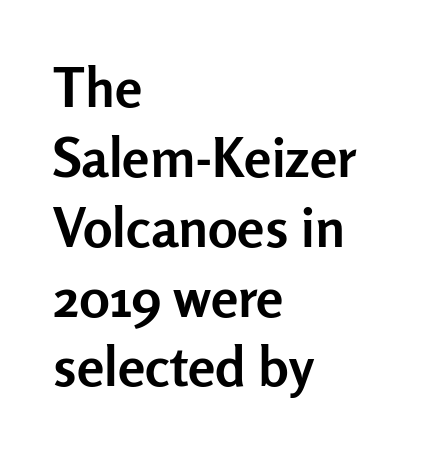
Is the letter spacing exaggerated? No — it looks like the ordinary default. The font family rendered here belongs to the sans-serif group. Line spacing here is normal. The glyphs have the mass of a bold cut.
